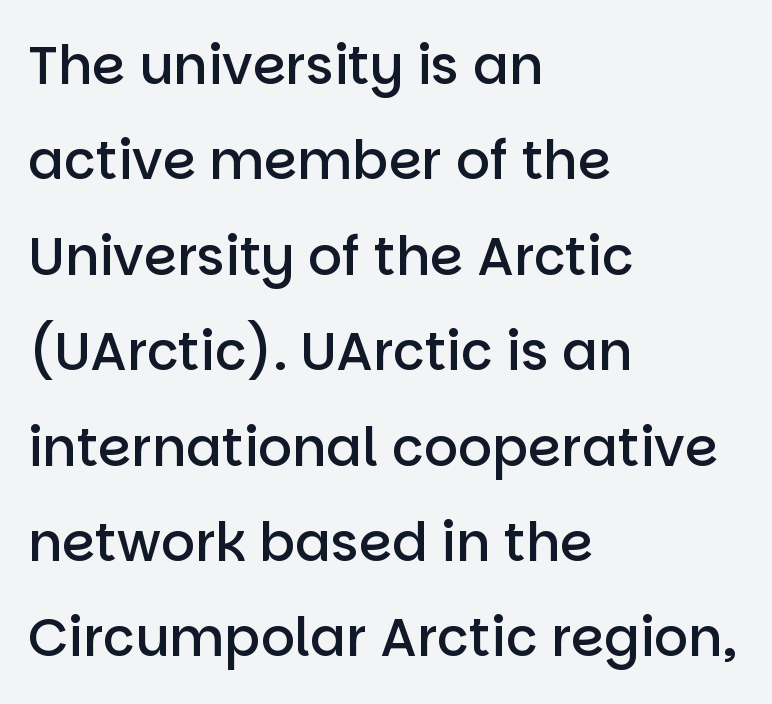
Summary of weight: moderately heavy, a semibold. Proportional: the letters do not fall into vertical columns. The space directly below the letters is spotless. What stands out about the letter spacing? Nothing — it is the standard amount.
